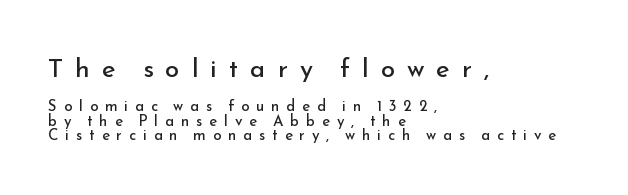
{"italic": "no", "bold": "no", "underline": "no", "align": "left", "line_spacing": "tight", "line_spacing_ratio": 0.97, "letter_spacing": "wide", "letter_spacing_em": 0.46, "larger_block": "first", "size_ratio": 1.73, "glyph_px": 26}
